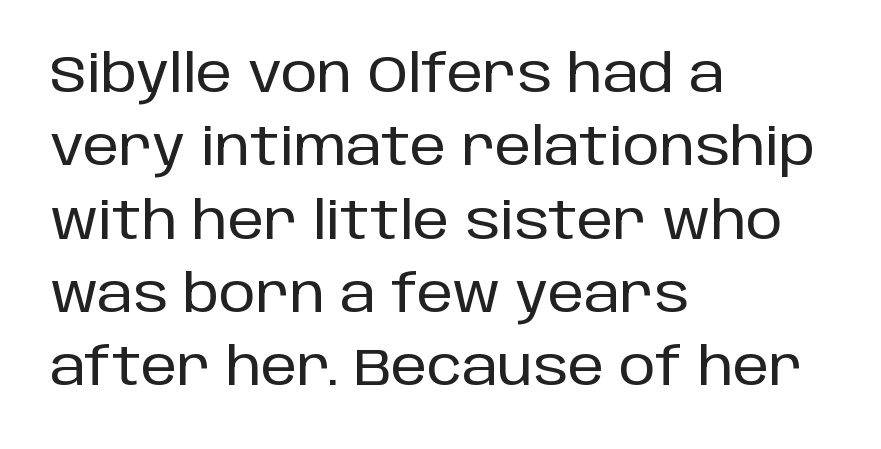
{"serif": "no", "italic": "no", "width": "normal", "stroke_contrast": "low", "x_height": "large", "monospaced": "no", "underline": "no", "align": "left", "line_spacing": "normal", "line_spacing_ratio": 1.41, "letter_spacing": "normal", "letter_spacing_em": 0.0, "glyph_px": 52}
